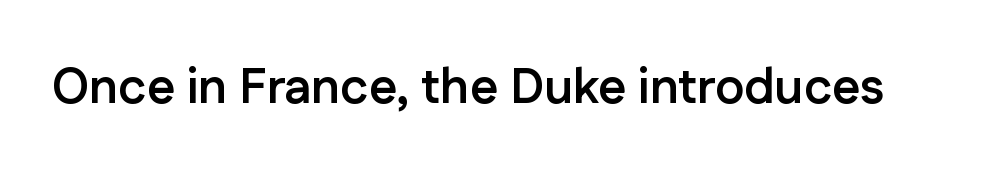
The image shows 49 px semibold sans-serif type, upright; set normal letter spacing, not underlined; low stroke contrast and a medium x-height.
